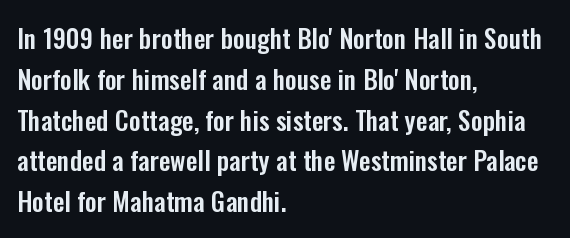
The space between consecutive lines is moderate. This sample uses plain, unmodified letter spacing. Layout note: lines flush left. No italicization has been applied; the sample stays upright. The passage shown is not underscored anywhere.
